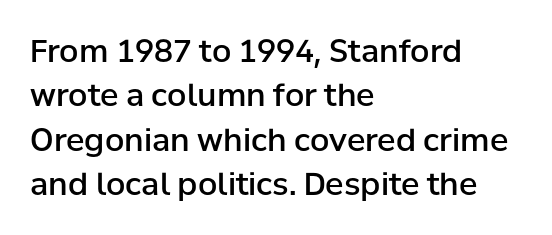
The image shows 31 px semibold sans-serif type, upright; set left-aligned, normal line spacing (1.43x), normal letter spacing, not underlined; low stroke contrast and a medium x-height.
